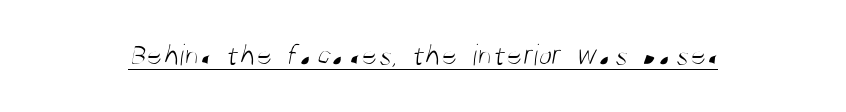
Q: Is the text bold? A: No.
Q: Is the typeface a serif or a sans-serif typeface? A: Sans-serif.
Q: Is the text underlined? A: Yes.
Q: Is the spacing between letters normal or unusually wide? A: Normal.
Q: Width (condensed, normal, or wide)? A: Condensed.
Q: Stroke contrast? A: Medium.
Q: x-height? A: Large.
Q: Monospaced? A: No.
